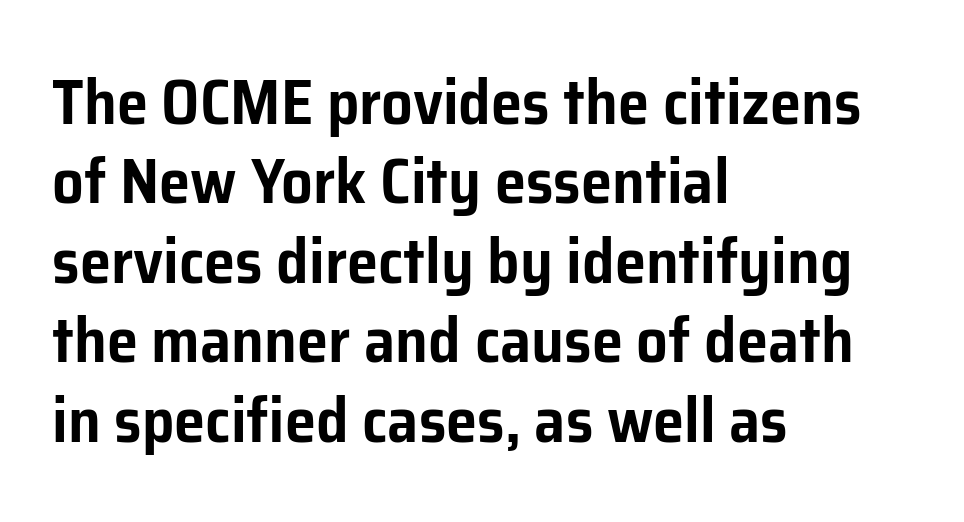
Q: Is the text italic (slanted)? A: No, it is upright.
Q: Is the typeface a serif or a sans-serif typeface? A: Sans-serif.
Q: Is the text underlined? A: No.
Q: How is the paragraph aligned? A: Left-aligned.
Q: Is the spacing between letters normal or unusually wide? A: Normal.
Q: Is the spacing between lines tight, normal or loose? A: Normal.
Q: Width (condensed, normal, or wide)? A: Normal.
Q: Stroke contrast? A: Low.
Q: x-height? A: Medium.
Q: Monospaced? A: No.
